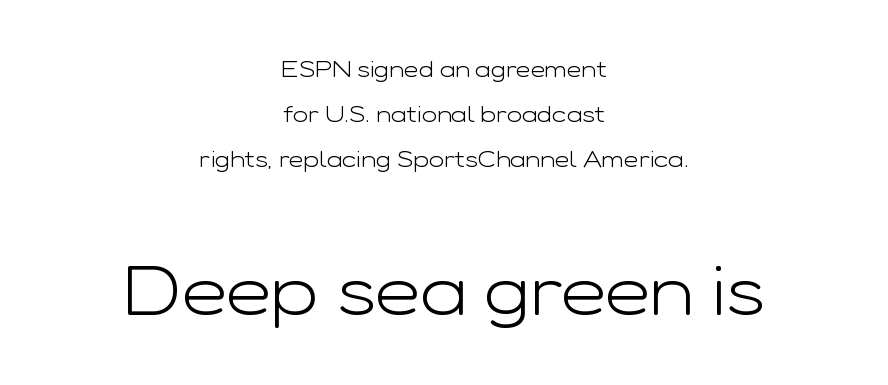
Compare the two chunks: the lower has the greater cap height. The lines in this sample share a center point and differ in where they start and stop. You could not count columns in this text — the font is proportionally spaced. Short note: letters normally spaced. Quick note: not italic, upright.
